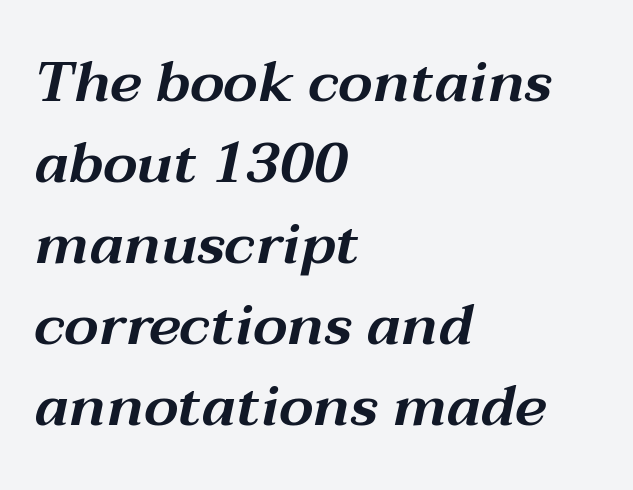
The image shows 57 px wide type, italic (leaning right); set left-aligned, normal line spacing (1.42x), normal letter spacing, not underlined; medium stroke contrast and a medium x-height.
